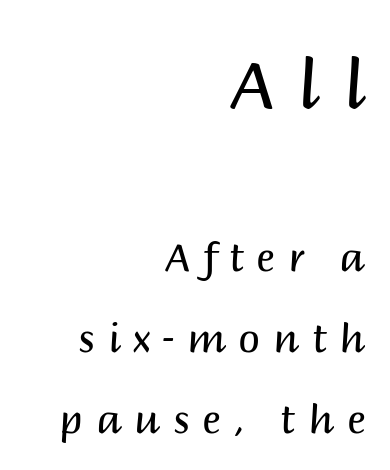
{"serif": "no", "bold": "no", "weight": "regular", "width": "normal", "stroke_contrast": "medium", "x_height": "large", "monospaced": "no", "underline": "no", "align": "right", "line_spacing": "loose", "line_spacing_ratio": 2.08, "letter_spacing": "wide", "letter_spacing_em": 0.33, "larger_block": "first", "size_ratio": 1.77, "glyph_px": 69}
